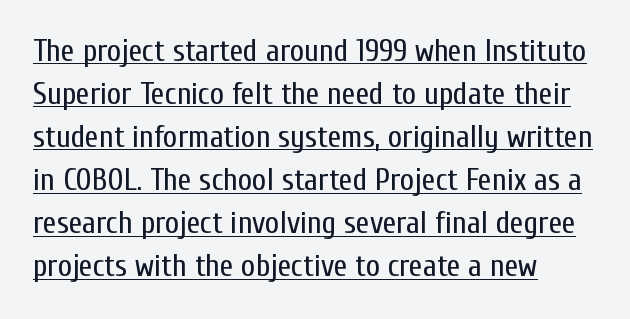
Q: Is the text bold? A: No.
Q: Is the text italic (slanted)? A: No, it is upright.
Q: Is the typeface a serif or a sans-serif typeface? A: Sans-serif.
Q: Is the text underlined? A: Yes.
Q: How is the paragraph aligned? A: Left-aligned.
Q: Is the spacing between letters normal or unusually wide? A: Normal.
Q: Is the spacing between lines tight, normal or loose? A: Normal.
Q: Width (condensed, normal, or wide)? A: Condensed.
Q: Stroke contrast? A: Low.
Q: x-height? A: Medium.
Q: Monospaced? A: No.
